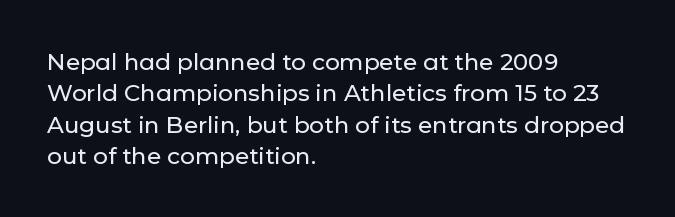
The image shows 23 px text type, upright; set left-aligned, normal line spacing (1.36x), normal letter spacing, not underlined.
